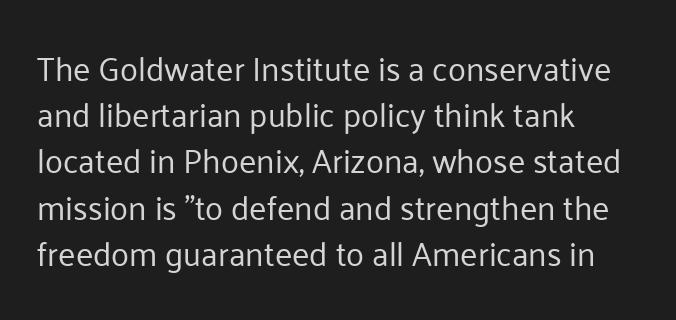
Where is the straight margin? On the left. A typesetter would call this zero additional tracking. How would I describe the line gaps? Plain and ordinary. Vertical strokes here are truly vertical. Stem width sits at or under what a default text font uses. A typesetter would call this proportional, since set widths differ per character.
